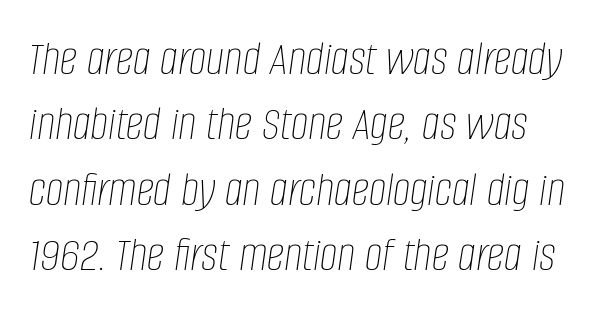
The glyphs look as if they've been sheared to an angle. The lines are quadded left. Vertically, the passage feels balanced, rows spaced as you'd expect. Stroke thickness stays within the range of a standard reading face or lighter. You could call the tracking neutral — neither tight nor loose.
